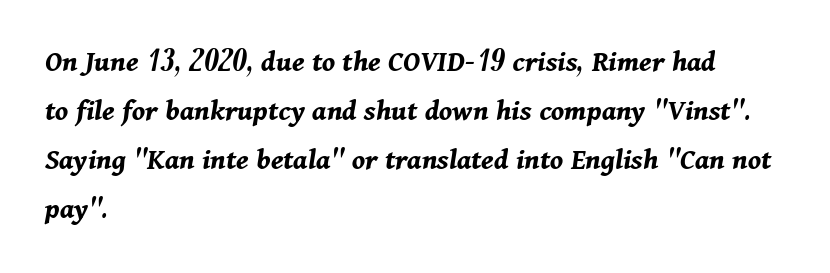
Q: Is the text bold? A: Yes.
Q: Is the text italic (slanted)? A: Yes, it leans right by about 11 degrees.
Q: Is the text underlined? A: No.
Q: How is the paragraph aligned? A: Left-aligned.
Q: Is the spacing between letters normal or unusually wide? A: Normal.
Q: Is the spacing between lines tight, normal or loose? A: Normal.
Q: Width (condensed, normal, or wide)? A: Normal.
Q: Stroke contrast? A: Medium.
Q: x-height? A: Medium.
Q: Monospaced? A: No.
